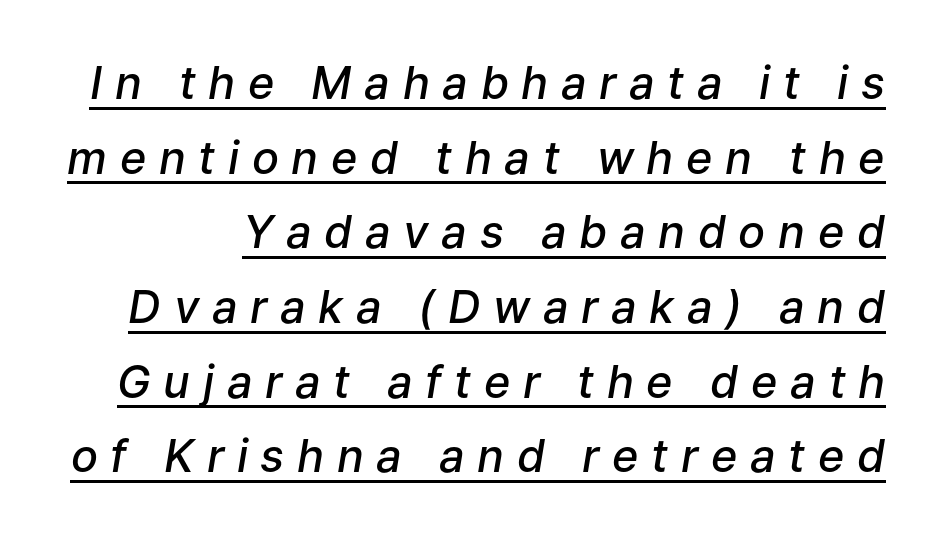
{"italic": "yes", "lean": "right", "slant_degrees": 9, "bold": "semi", "weight": "semibold", "width": "normal", "stroke_contrast": "low", "x_height": "medium", "monospaced": "no", "underline": "yes", "line_spacing": "normal", "line_spacing_ratio": 1.66, "letter_spacing": "wide", "letter_spacing_em": 0.28, "glyph_px": 45}
